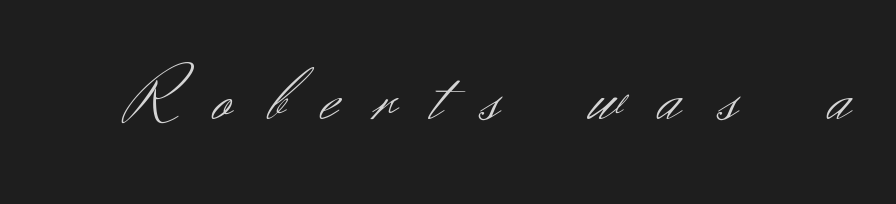
The glyphs in this specimen are sans serif. Is this a heavy cut? Hardly; it is regular or lighter. This sample has the flowing, uneven cadence of proportional lettering. Compared with typical body copy, the letter spacing here is much looser. Honestly, there is no underline to notice here at all.
